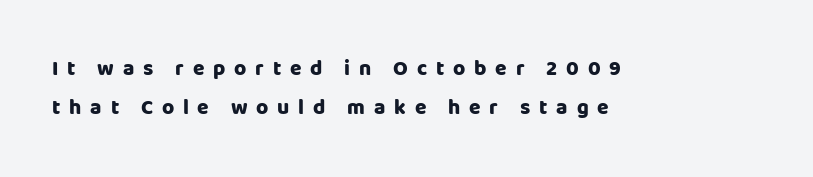
Someone cranked the tracking dial way up on this one. Is the type bold? Yes — the strokes are clearly thick and heavy. Every character sits straight up, as roman type does. The zone under the glyphs is completely vacant.
